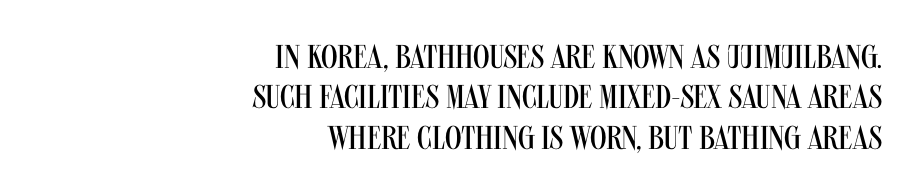
The image shows 33 px regular-weight, condensed sans-serif type, upright; set right-aligned, line spacing 1.22x, normal letter spacing, not underlined; medium stroke contrast and a large x-height.
